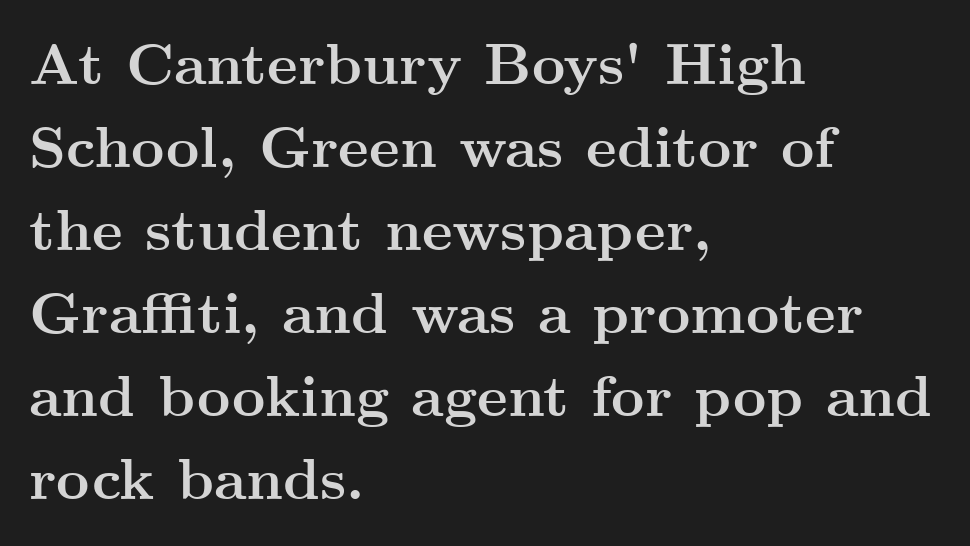
Q: Is the text bold? A: Yes.
Q: Is the text italic (slanted)? A: No, it is upright.
Q: Is the typeface a serif or a sans-serif typeface? A: Serif.
Q: Is the text underlined? A: No.
Q: How is the paragraph aligned? A: Left-aligned.
Q: Is the spacing between letters normal or unusually wide? A: Normal.
Q: Is the spacing between lines tight, normal or loose? A: Normal.
Q: Width (condensed, normal, or wide)? A: Wide.
Q: Stroke contrast? A: Medium.
Q: x-height? A: Small.
Q: Monospaced? A: No.
